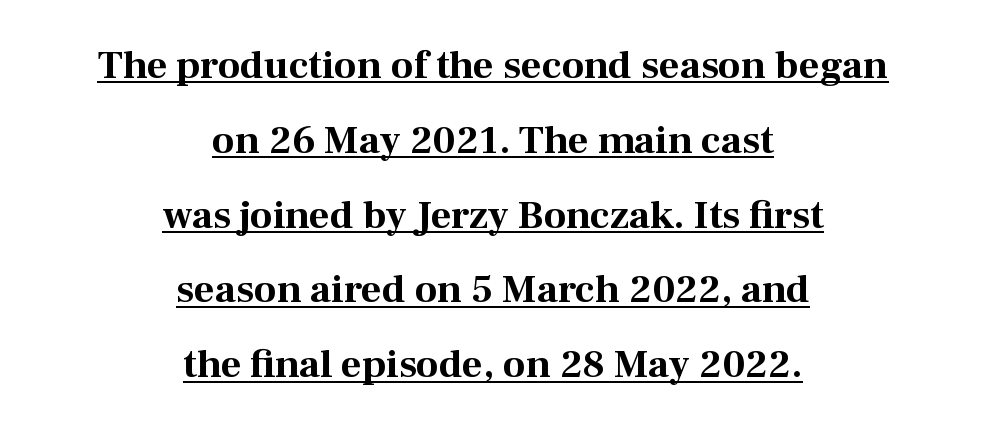
The image shows 40 px bold serif type, upright; set centered, line spacing 1.87x, normal letter spacing, underlined; medium stroke contrast and a medium x-height.
